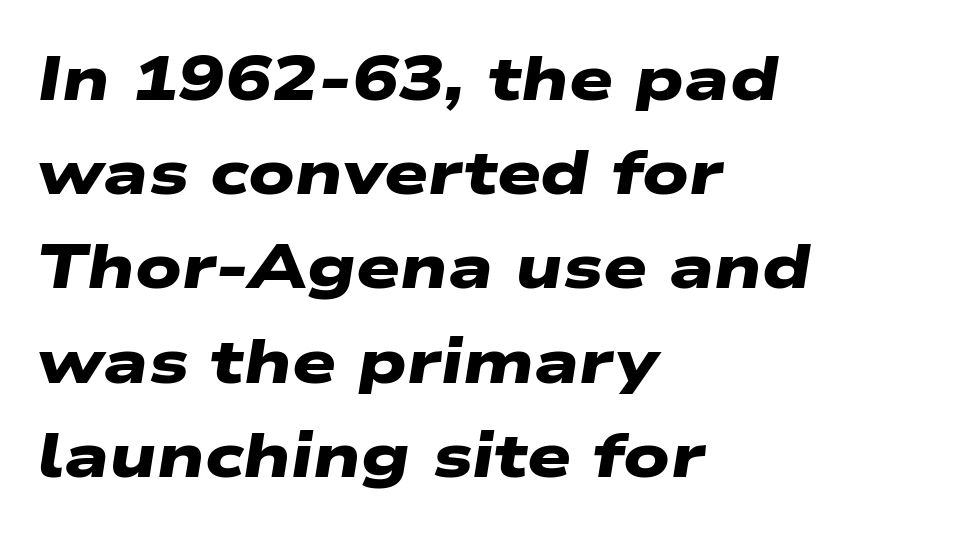
{"serif": "no", "bold": "yes", "weight": "heavy", "width": "wide", "stroke_contrast": "low", "x_height": "medium", "monospaced": "no", "underline": "no", "align": "left", "line_spacing": "normal", "line_spacing_ratio": 1.52, "letter_spacing": "normal", "letter_spacing_em": 0.0, "glyph_px": 62}
